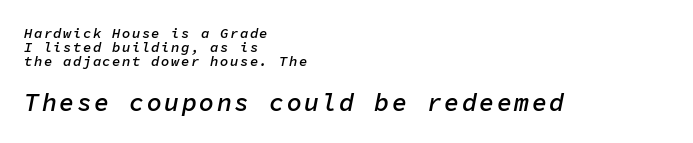
The image shows 25 px text type, italic (leaning right); set left-aligned, tight line spacing (1.01x), not underlined; the second (bottom) block is 1.79x larger.
